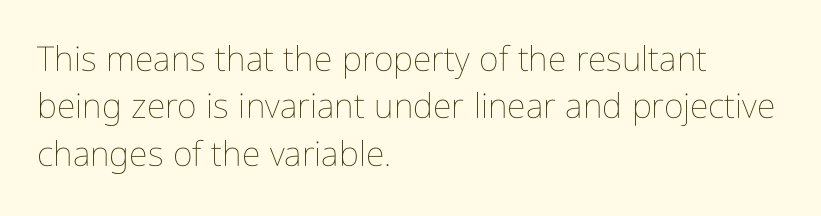
Q: Is the text bold? A: No.
Q: Is the text italic (slanted)? A: No, it is upright.
Q: Is the text underlined? A: No.
Q: How is the paragraph aligned? A: Left-aligned.
Q: Is the spacing between letters normal or unusually wide? A: Normal.
Q: Is the spacing between lines tight, normal or loose? A: Normal.
Q: Width (condensed, normal, or wide)? A: Condensed.
Q: Stroke contrast? A: Low.
Q: x-height? A: Medium.
Q: Monospaced? A: No.
